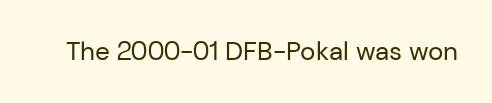
{"italic": "no", "bold": "no", "underline": "no", "letter_spacing": "normal", "letter_spacing_em": 0.0, "glyph_px": 26}
